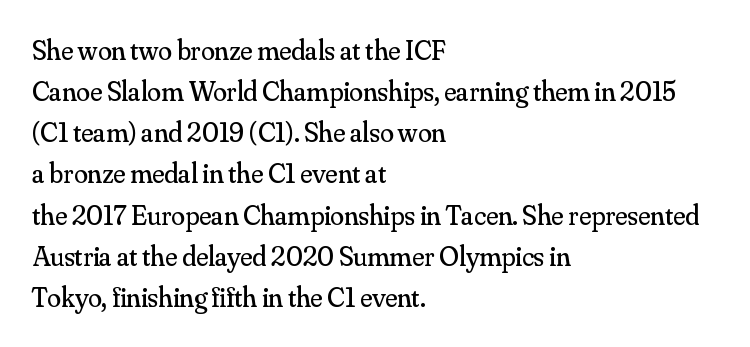
Q: Is the text bold? A: No.
Q: Is the text italic (slanted)? A: No, it is upright.
Q: Is the typeface a serif or a sans-serif typeface? A: Serif.
Q: Is the text underlined? A: No.
Q: How is the paragraph aligned? A: Left-aligned.
Q: Is the spacing between letters normal or unusually wide? A: Normal.
Q: Is the spacing between lines tight, normal or loose? A: Normal.
Q: Width (condensed, normal, or wide)? A: Normal.
Q: Stroke contrast? A: Medium.
Q: x-height? A: Small.
Q: Monospaced? A: No.
